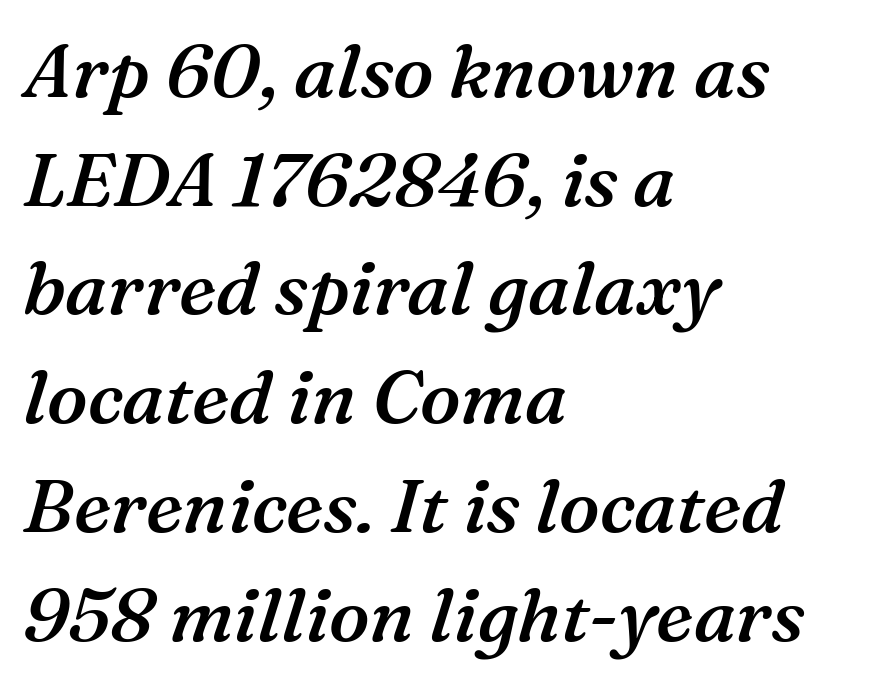
The face used here is proportionally spaced, like ordinary book or web type. In terms of leading, this rendering sits right in the middle. No extra tracking has been applied to these lines. Rendered with sloped, italic letterforms. The zone under the glyphs is completely vacant.
